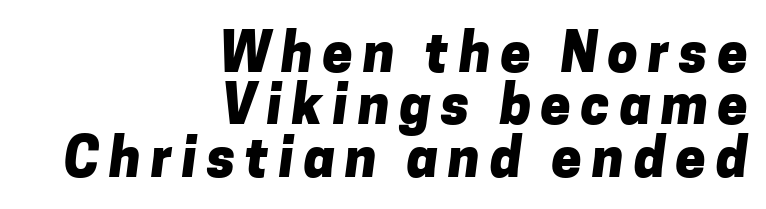
The image shows 54 px heavy sans-serif type; set right-aligned, tight line spacing (0.97x), not underlined; low stroke contrast and a medium x-height.
